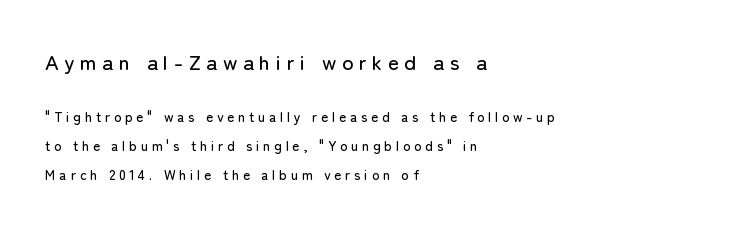
Whoever set this made the first block the dominant, larger element. Rendered with straight, roman letterforms. Check the space under the baseline: it is left empty. Loose tracking; the words dissolve into strings of separated letters. Typeset ragged right — the left edge is the straight one. Vertical spacing — loose.
